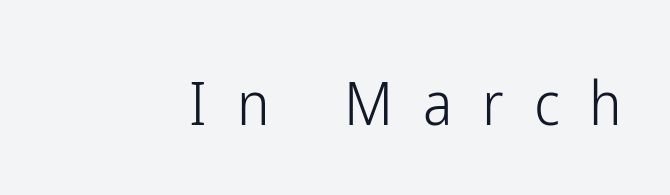
The image shows 61 px light, condensed sans-serif type, upright; set unusually wide letter spacing (+0.49 em), not underlined; low stroke contrast and a medium x-height.
